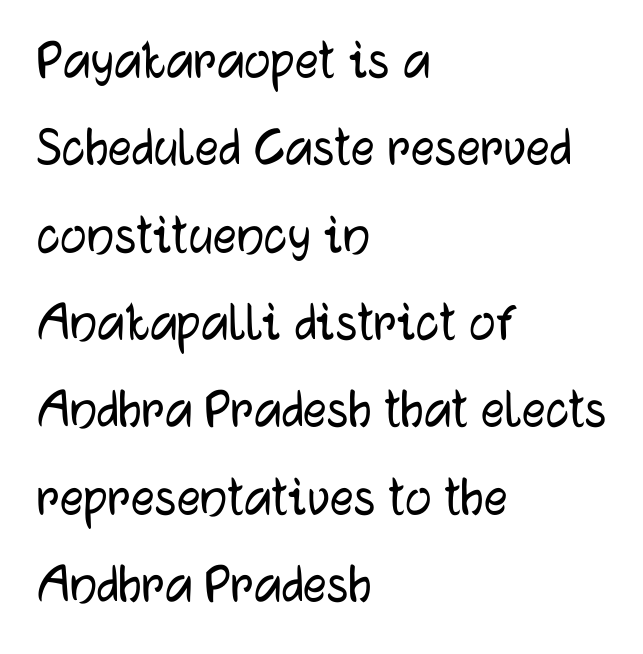
This sample uses an upright cut, with every glyph sitting square on the baseline. The rows are spaced the way most documents space them. Which margin do the lines hug? The left one — the right edge is uneven. The passage shown is not underscored anywhere. The type is set solid horizontally, with unmodified tracking.
